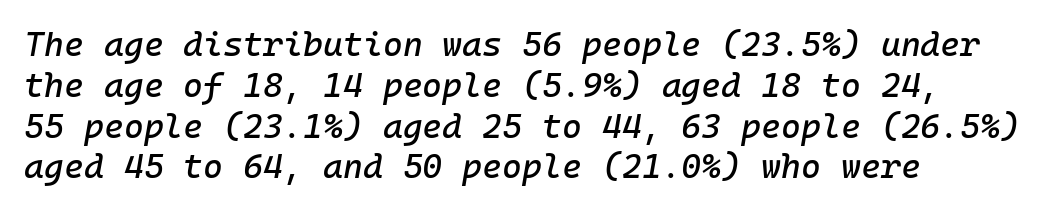
{"italic": "yes", "lean": "right", "slant_degrees": 10, "width": "normal", "stroke_contrast": "low", "x_height": "medium", "underline": "no", "align": "left", "line_spacing_ratio": 1.2, "letter_spacing": "normal", "letter_spacing_em": 0.0, "glyph_px": 34}
